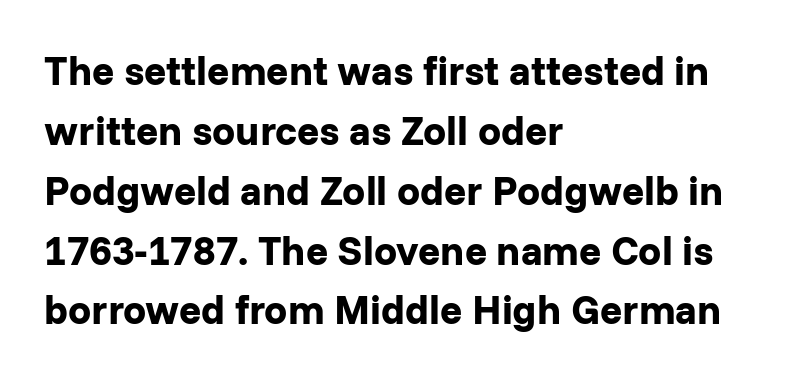
Q: Is the text bold? A: Yes.
Q: Is the text italic (slanted)? A: No, it is upright.
Q: Is the typeface a serif or a sans-serif typeface? A: Sans-serif.
Q: Is the text underlined? A: No.
Q: How is the paragraph aligned? A: Left-aligned.
Q: Is the spacing between letters normal or unusually wide? A: Normal.
Q: Is the spacing between lines tight, normal or loose? A: Normal.
Q: Width (condensed, normal, or wide)? A: Normal.
Q: Stroke contrast? A: Low.
Q: x-height? A: Medium.
Q: Monospaced? A: No.
